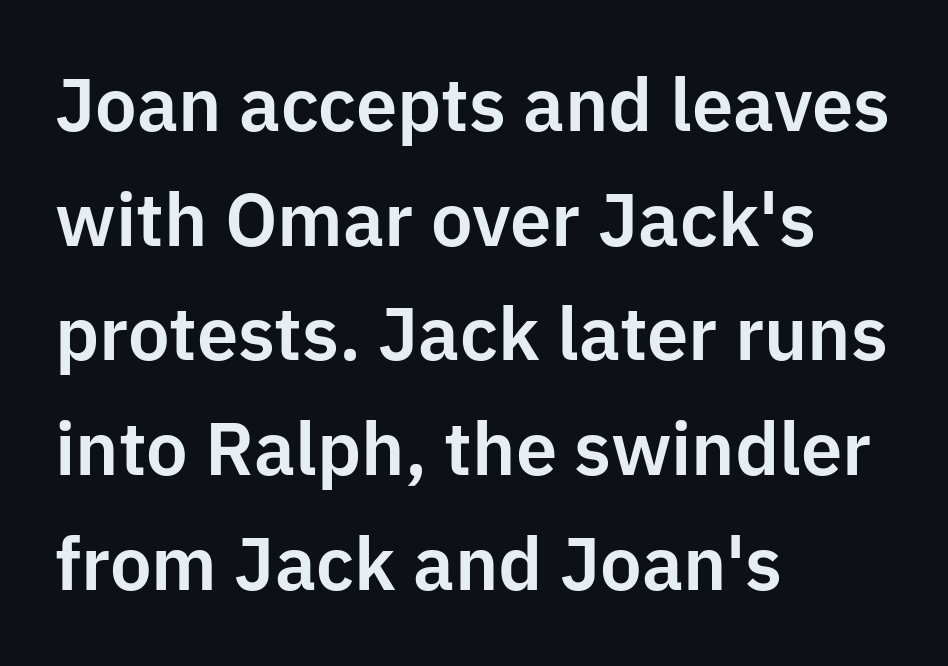
Q: Is the text italic (slanted)? A: No, it is upright.
Q: Is the typeface a serif or a sans-serif typeface? A: Sans-serif.
Q: Is the text underlined? A: No.
Q: How is the paragraph aligned? A: Left-aligned.
Q: Is the spacing between letters normal or unusually wide? A: Normal.
Q: Is the spacing between lines tight, normal or loose? A: Normal.
Q: Width (condensed, normal, or wide)? A: Normal.
Q: Stroke contrast? A: Low.
Q: x-height? A: Medium.
Q: Monospaced? A: No.
